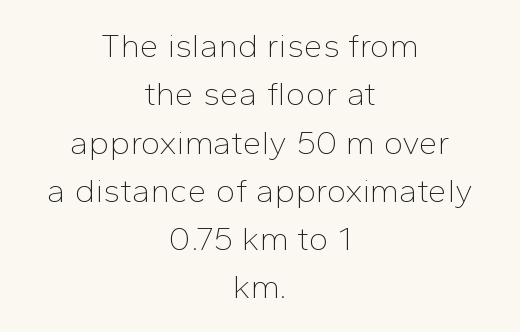
{"serif": "no", "italic": "no", "bold": "no", "weight": "thin", "width": "normal", "stroke_contrast": "low", "x_height": "medium", "monospaced": "no", "underline": "no", "align": "center", "line_spacing": "normal", "line_spacing_ratio": 1.42, "letter_spacing": "normal", "letter_spacing_em": 0.0, "glyph_px": 34}
